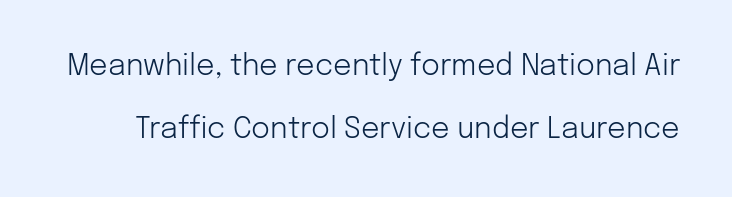
Q: Is the text bold? A: No.
Q: Is the text italic (slanted)? A: No, it is upright.
Q: Is the typeface a serif or a sans-serif typeface? A: Sans-serif.
Q: Is the text underlined? A: No.
Q: Is the spacing between letters normal or unusually wide? A: Normal.
Q: Is the spacing between lines tight, normal or loose? A: Loose.
Q: Width (condensed, normal, or wide)? A: Normal.
Q: Stroke contrast? A: Low.
Q: x-height? A: Medium.
Q: Monospaced? A: No.
